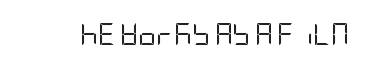
The image shows 22 px text type, upright; set normal letter spacing, not underlined.
